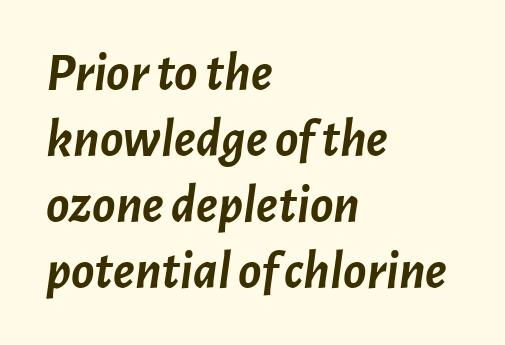
The axis of the letterforms is tilted away from vertical. The paragraph has a hard left edge and a soft right edge. This rendering leaves character spacing at its baseline value. A clean baseline with only descenders dipping below it. Strokes here are thick enough to call this a true bold.
